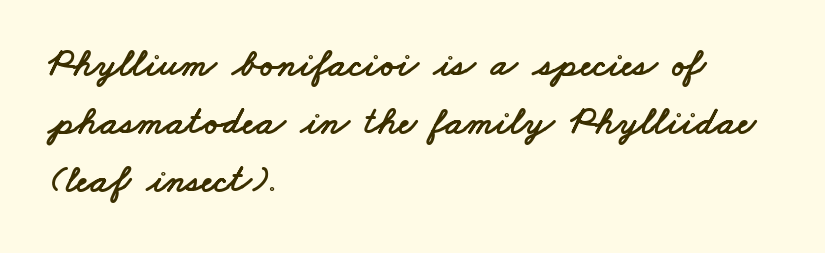
{"serif": "no", "width": "wide", "stroke_contrast": "low", "x_height": "small", "monospaced": "no", "underline": "no", "align": "left", "line_spacing": "normal", "line_spacing_ratio": 1.49, "letter_spacing": "normal", "letter_spacing_em": 0.0, "glyph_px": 39}
